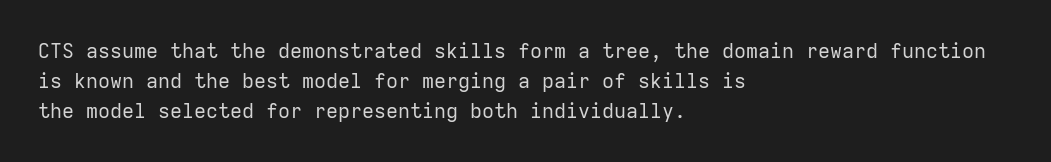
The image shows 20 px text type, upright; set left-aligned, normal line spacing (1.49x), normal letter spacing, not underlined.
